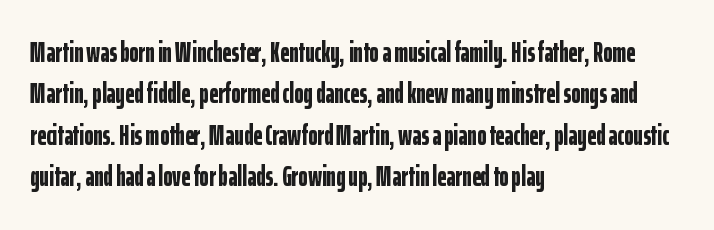
{"serif": "no", "italic": "no", "bold": "yes", "weight": "bold", "width": "condensed", "stroke_contrast": "low", "x_height": "medium", "monospaced": "no", "underline": "no", "align": "left", "line_spacing": "normal", "line_spacing_ratio": 1.48, "letter_spacing": "normal", "letter_spacing_em": 0.0, "glyph_px": 28}
